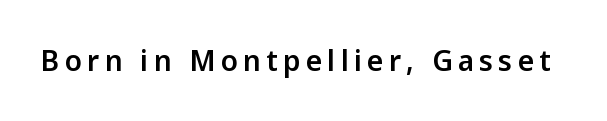
Q: Is the text italic (slanted)? A: No, it is upright.
Q: Is the typeface a serif or a sans-serif typeface? A: Sans-serif.
Q: Is the text underlined? A: No.
Q: Width (condensed, normal, or wide)? A: Normal.
Q: Stroke contrast? A: Low.
Q: x-height? A: Medium.
Q: Monospaced? A: No.
